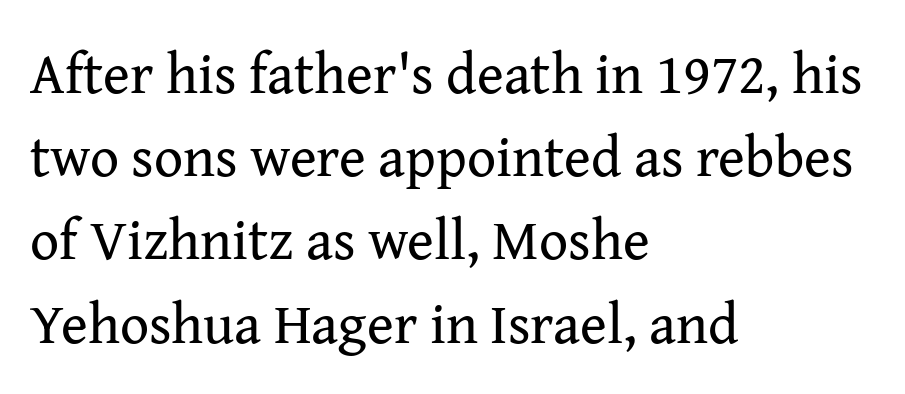
The image shows 57 px regular-weight serif type, upright; set left-aligned, normal line spacing (1.46x), normal letter spacing, not underlined; medium stroke contrast and a medium x-height.
